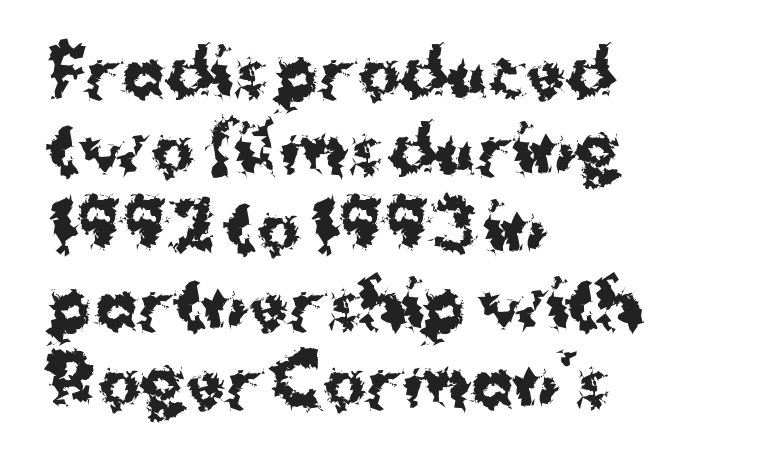
Every character sits straight up, as roman type does. The passage is arranged the way most books set body copy — flush left. Underline: absent. Students, this is bold: see how much ink each stroke carries. The type is set solid horizontally, with unmodified tracking.
